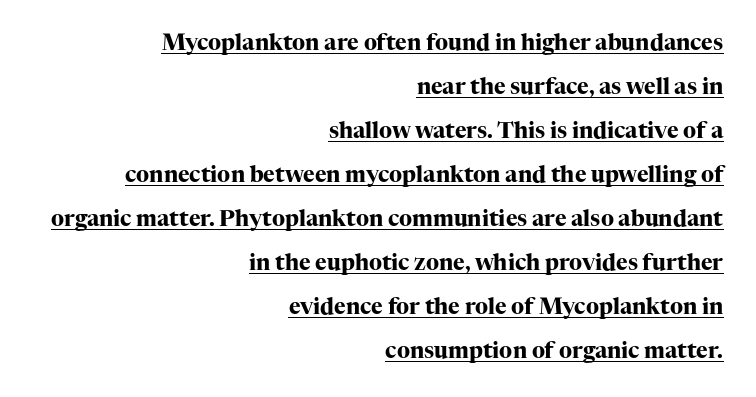
Q: Is the text bold? A: Yes.
Q: Is the text italic (slanted)? A: No, it is upright.
Q: Is the text underlined? A: Yes.
Q: How is the paragraph aligned? A: Right-aligned.
Q: Is the spacing between letters normal or unusually wide? A: Normal.
Q: Is the spacing between lines tight, normal or loose? A: Loose.
